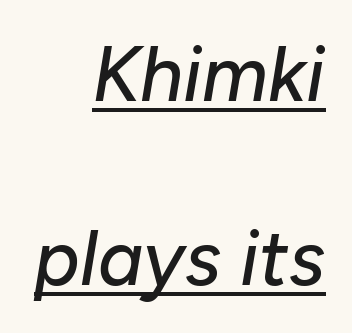
Q: Is the text italic (slanted)? A: Yes, it leans right by about 10 degrees.
Q: Is the text underlined? A: Yes.
Q: How is the paragraph aligned? A: Right-aligned.
Q: Is the spacing between letters normal or unusually wide? A: Normal.
Q: Is the spacing between lines tight, normal or loose? A: Loose.
Q: Width (condensed, normal, or wide)? A: Normal.
Q: Stroke contrast? A: Low.
Q: x-height? A: Medium.
Q: Monospaced? A: No.
